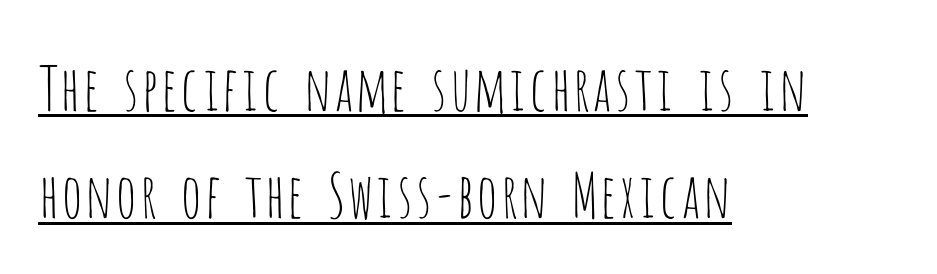
The image shows 61 px thin, condensed sans-serif type, upright; set left-aligned, line spacing 1.76x, normal letter spacing, underlined; low stroke contrast and a large x-height.
